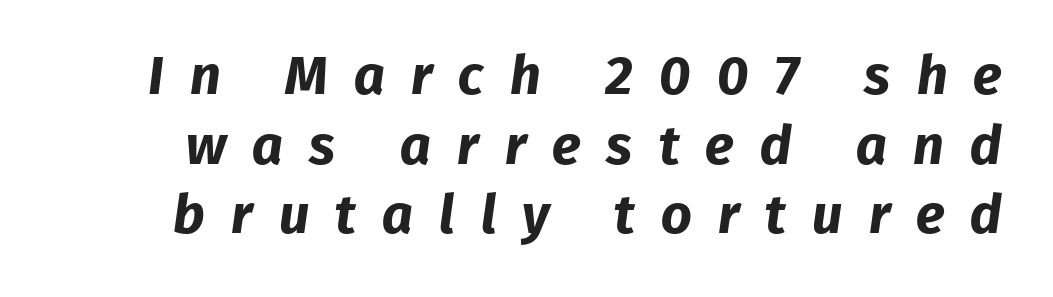
Q: Is the text bold? A: Yes.
Q: Is the typeface a serif or a sans-serif typeface? A: Sans-serif.
Q: Is the text underlined? A: No.
Q: Is the spacing between letters normal or unusually wide? A: Unusually wide.
Q: Is the spacing between lines tight, normal or loose? A: Normal.
Q: Width (condensed, normal, or wide)? A: Normal.
Q: Stroke contrast? A: Low.
Q: x-height? A: Medium.
Q: Monospaced? A: No.
